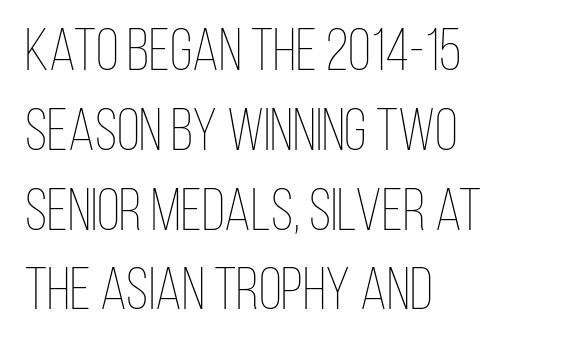
Q: Is the text bold? A: No.
Q: Is the text italic (slanted)? A: No, it is upright.
Q: Is the text underlined? A: No.
Q: How is the paragraph aligned? A: Left-aligned.
Q: Is the spacing between letters normal or unusually wide? A: Normal.
Q: Is the spacing between lines tight, normal or loose? A: Normal.
Q: Width (condensed, normal, or wide)? A: Condensed.
Q: Stroke contrast? A: Low.
Q: x-height? A: Large.
Q: Monospaced? A: No.
